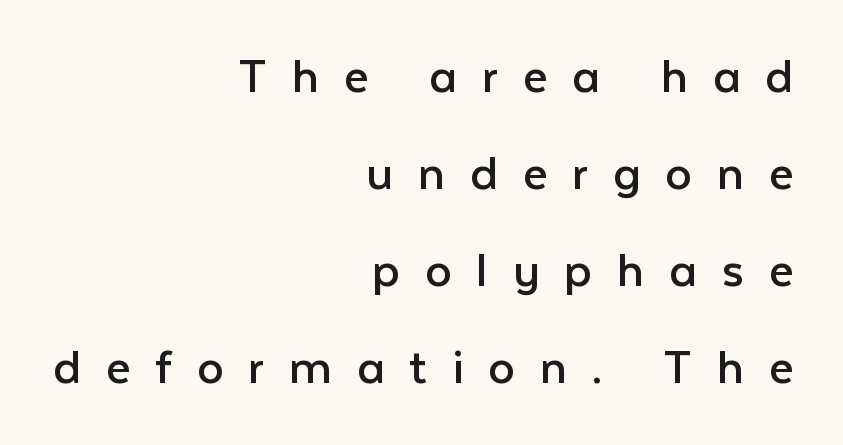
The lines in this sample share a right terminus and differ only in where they begin. No heavy texture on the line: the type isn't bold. It's the straight-up-and-down kind of type. Characters follow at a spacing far wider than the type designer built in. No word sits above an underline. The type family on display is of the sans-serif kind.
